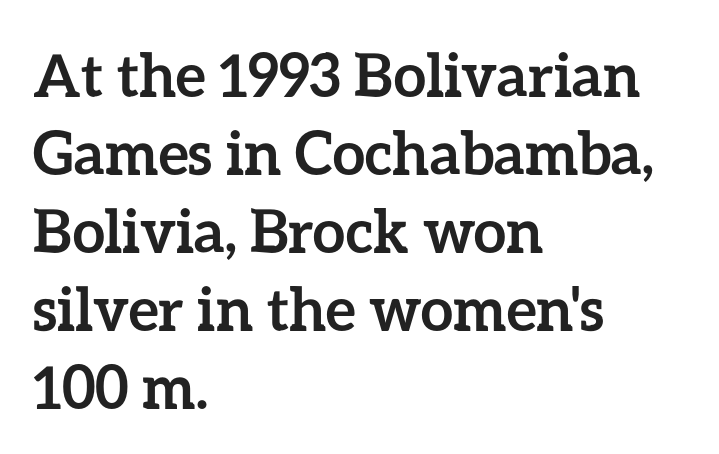
Q: Is the text bold? A: Yes.
Q: Is the text italic (slanted)? A: No, it is upright.
Q: Is the text underlined? A: No.
Q: How is the paragraph aligned? A: Left-aligned.
Q: Is the spacing between letters normal or unusually wide? A: Normal.
Q: Is the spacing between lines tight, normal or loose? A: Normal.
Q: Width (condensed, normal, or wide)? A: Normal.
Q: Stroke contrast? A: Low.
Q: x-height? A: Medium.
Q: Monospaced? A: No.
